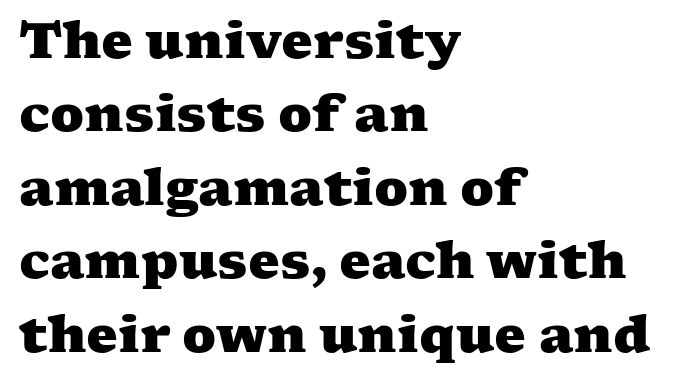
The image shows 50 px heavy, wide serif type; set left-aligned, normal line spacing (1.47x), normal letter spacing, not underlined; medium stroke contrast and a medium x-height.
